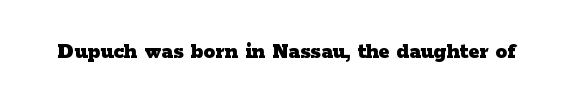
{"italic": "no", "bold": "yes", "underline": "no", "letter_spacing": "normal", "letter_spacing_em": 0.0, "glyph_px": 23}
